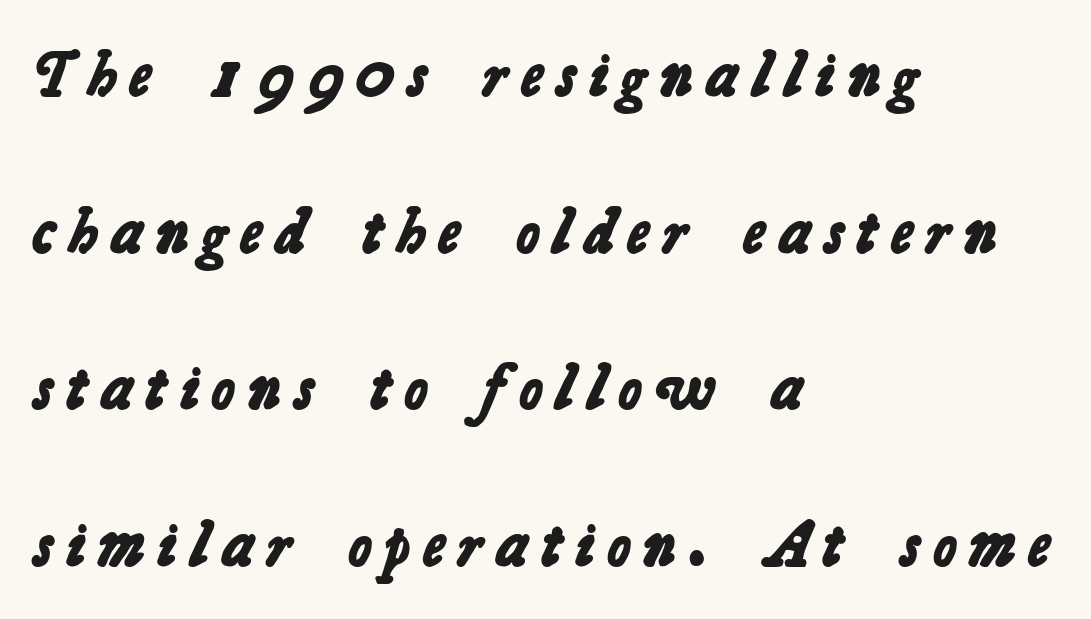
The space directly below the letters is spotless. Each glyph is drawn with heavy, bold strokes. Tracking here is generous; glyphs stand well apart from one another. Where is the straight margin? On the left.
